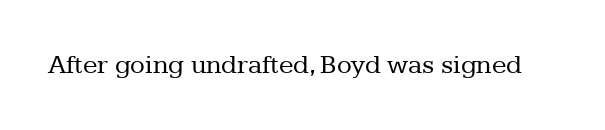
The image shows 27 px text type, upright; set normal letter spacing, not underlined.
